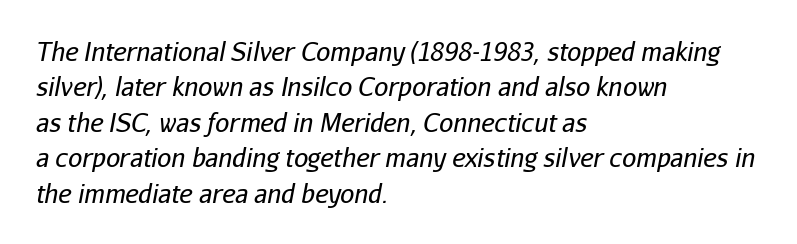
Q: Is the text bold? A: No.
Q: Is the text italic (slanted)? A: Yes, it leans right by about 11 degrees.
Q: Is the text underlined? A: No.
Q: How is the paragraph aligned? A: Left-aligned.
Q: Is the spacing between letters normal or unusually wide? A: Normal.
Q: Is the spacing between lines tight, normal or loose? A: Normal.
